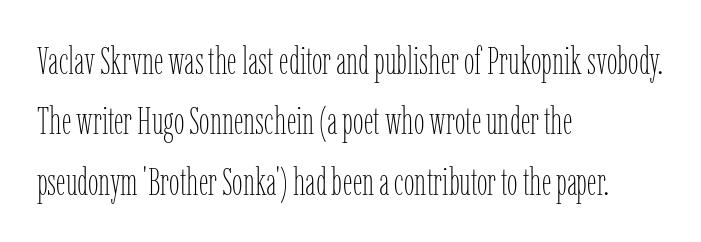
The image shows 38 px thin, condensed type, upright; set left-aligned, normal line spacing (1.59x), normal letter spacing, not underlined; low stroke contrast and a medium x-height.
